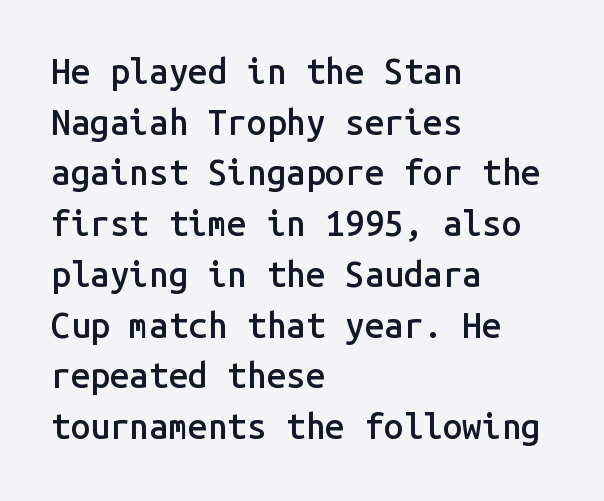
The image shows 35 px semibold sans-serif type, upright, monospaced; set left-aligned, normal line spacing (1.45x), normal letter spacing, not underlined; low stroke contrast and a medium x-height.
